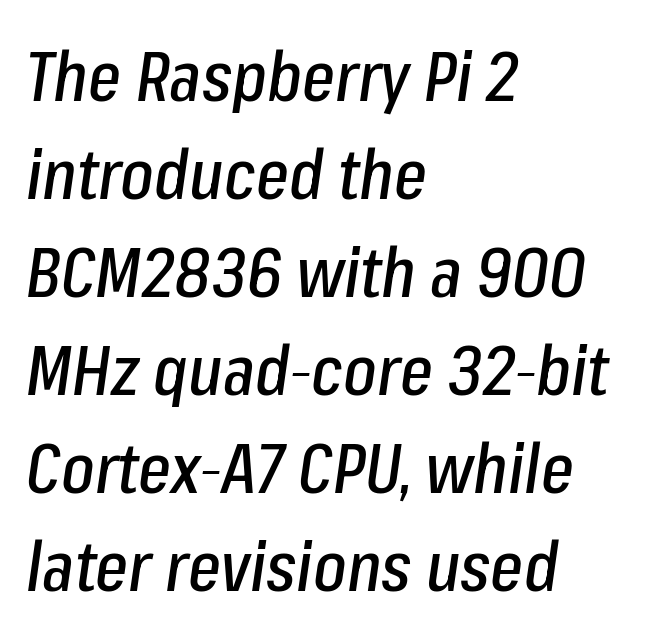
{"italic": "yes", "lean": "right", "slant_degrees": 8, "width": "condensed", "stroke_contrast": "low", "x_height": "medium", "monospaced": "no", "underline": "no", "align": "left", "line_spacing": "normal", "line_spacing_ratio": 1.4, "letter_spacing": "normal", "letter_spacing_em": 0.0, "glyph_px": 70}
